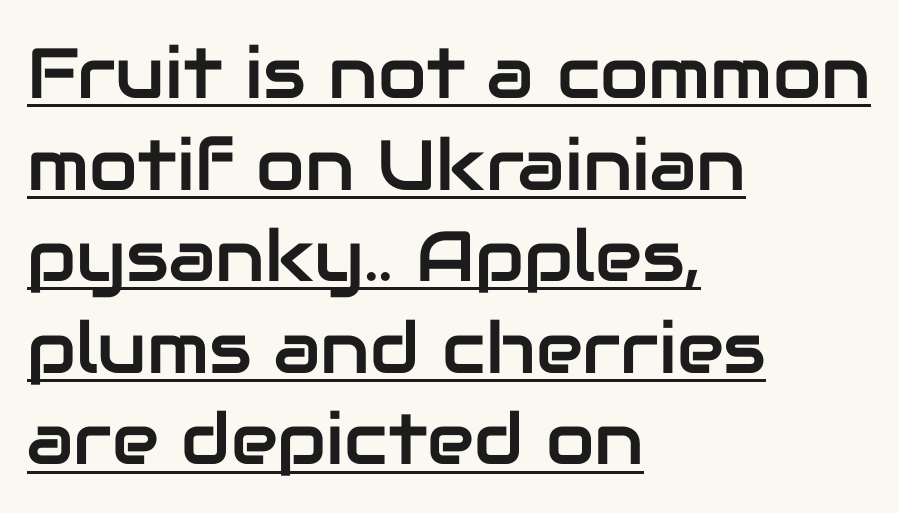
Q: Is the text italic (slanted)? A: No, it is upright.
Q: Is the typeface a serif or a sans-serif typeface? A: Sans-serif.
Q: Is the text underlined? A: Yes.
Q: How is the paragraph aligned? A: Left-aligned.
Q: Is the spacing between letters normal or unusually wide? A: Normal.
Q: Is the spacing between lines tight, normal or loose? A: Normal.
Q: Width (condensed, normal, or wide)? A: Normal.
Q: Stroke contrast? A: Low.
Q: x-height? A: Medium.
Q: Monospaced? A: No.
